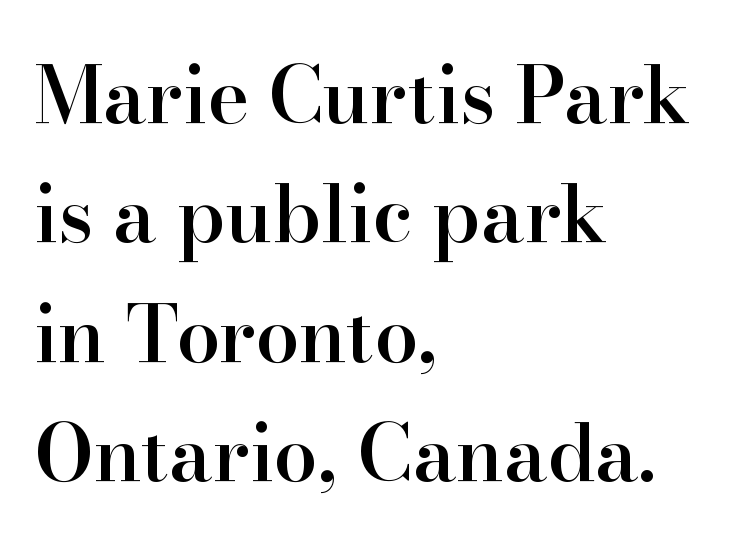
Q: Is the text bold? A: Semi-bold.
Q: Is the text italic (slanted)? A: No, it is upright.
Q: Is the typeface a serif or a sans-serif typeface? A: Serif.
Q: Is the text underlined? A: No.
Q: How is the paragraph aligned? A: Left-aligned.
Q: Is the spacing between letters normal or unusually wide? A: Normal.
Q: Is the spacing between lines tight, normal or loose? A: Normal.
Q: Width (condensed, normal, or wide)? A: Normal.
Q: Stroke contrast? A: High.
Q: x-height? A: Small.
Q: Monospaced? A: No.
